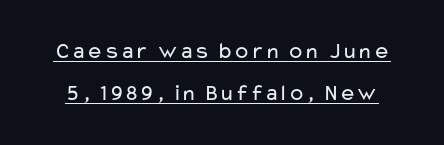
The lettering holds an erect, upright posture throughout. In designer terms, the underline attribute is active on this setting. Each stroke keeps to a modest, everyday thickness or less. Tracking value appears to be zero — textbook default spacing.
